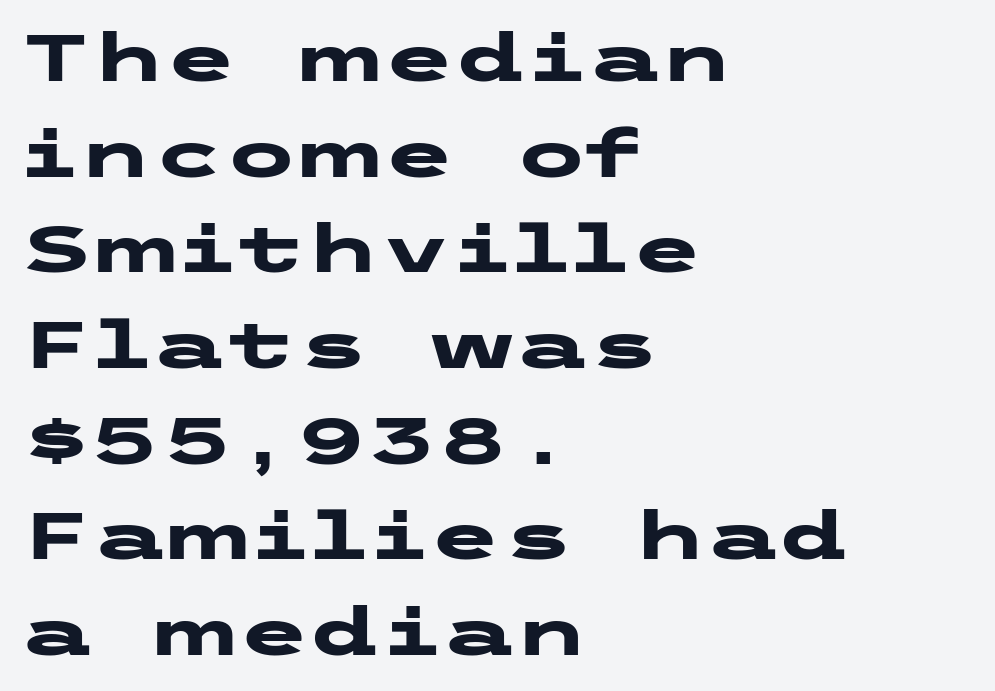
This sample uses plain, unmodified letter spacing. Style check: upright. As a designer I'd log this as weight 700, bold. Short and long lines alike share a common starting point at left. Plain, unruled lines of type.
